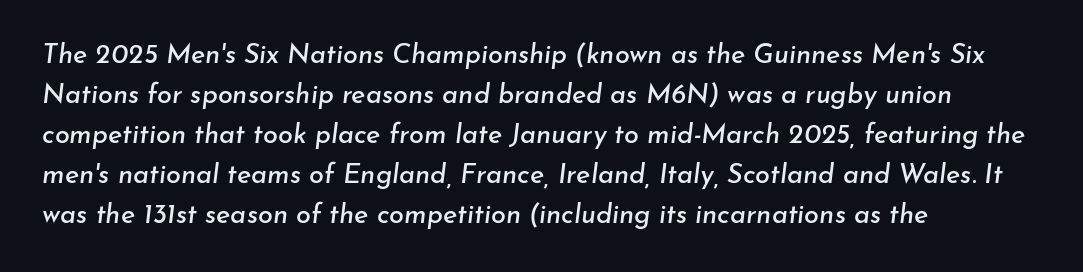
Interline gaps are of average width in this sample. Line beginnings align vertically; line endings do not. Is the letter spacing exaggerated? No — it looks like the ordinary default. Each row of text sits above clean, open space.
